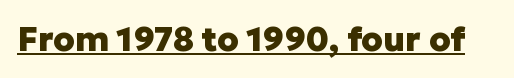
The tracking reads as untouched default to a designer's eye. This sample uses a sans-serif face. The font is running at its bold setting. Each letter keeps its own natural width here, so spacing adapts to shape.
